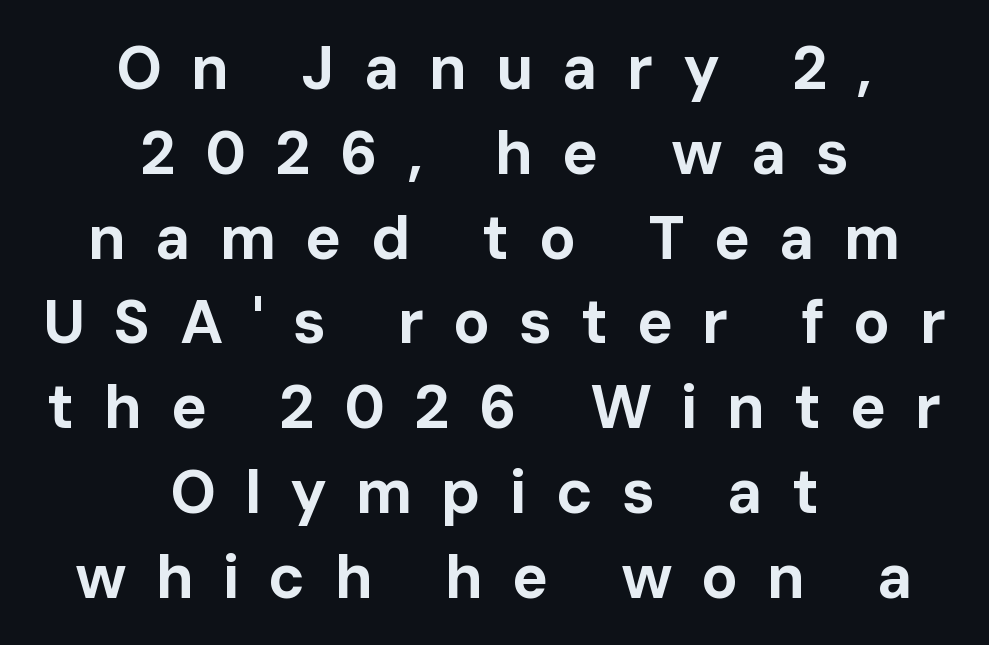
Here the designer chose a conventional face with non-uniform glyph widths. What kind of face is this? One without serifs — a sans. Glyph-to-glyph distance is far greater than everyday printed text. Style check: upright.
